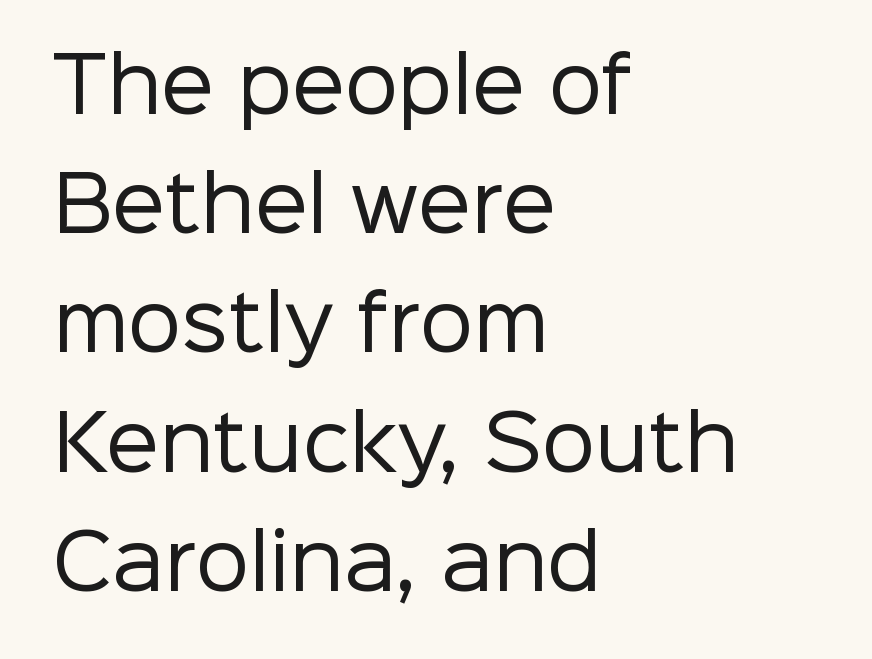
{"serif": "no", "italic": "no", "bold": "no", "weight": "regular", "width": "normal", "stroke_contrast": "low", "x_height": "medium", "monospaced": "no", "underline": "no", "align": "left", "line_spacing": "normal", "line_spacing_ratio": 1.59, "letter_spacing": "normal", "letter_spacing_em": 0.0, "glyph_px": 75}
